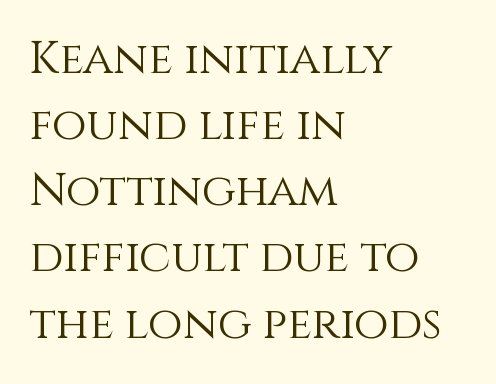
The image shows 45 px light type, upright; set left-aligned, normal line spacing (1.47x), normal letter spacing, not underlined; a large x-height.
